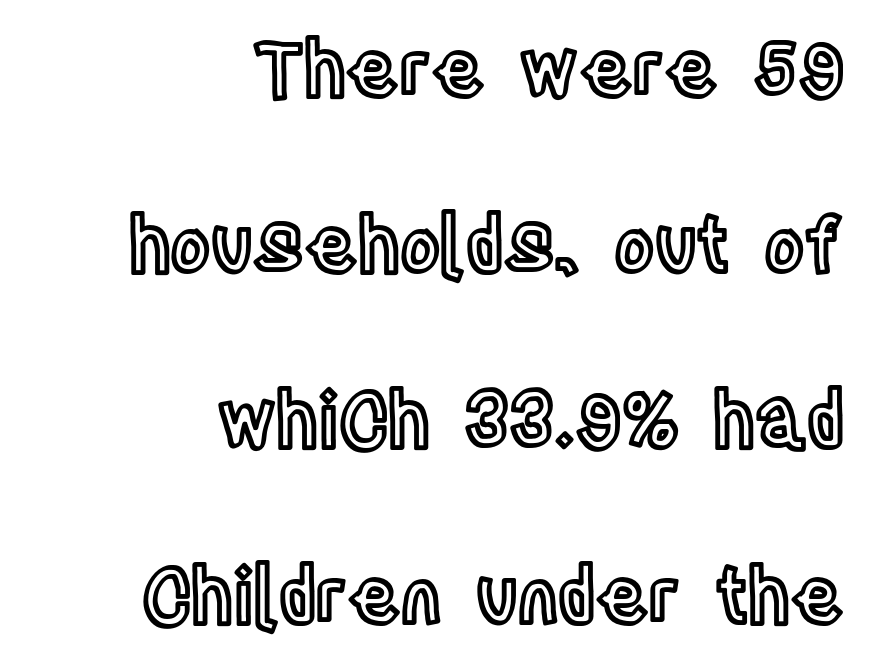
{"italic": "no", "width": "condensed", "x_height": "large", "monospaced": "no", "underline": "no", "align": "right", "line_spacing": "loose", "line_spacing_ratio": 2.31, "letter_spacing": "normal", "letter_spacing_em": 0.0, "glyph_px": 76}
